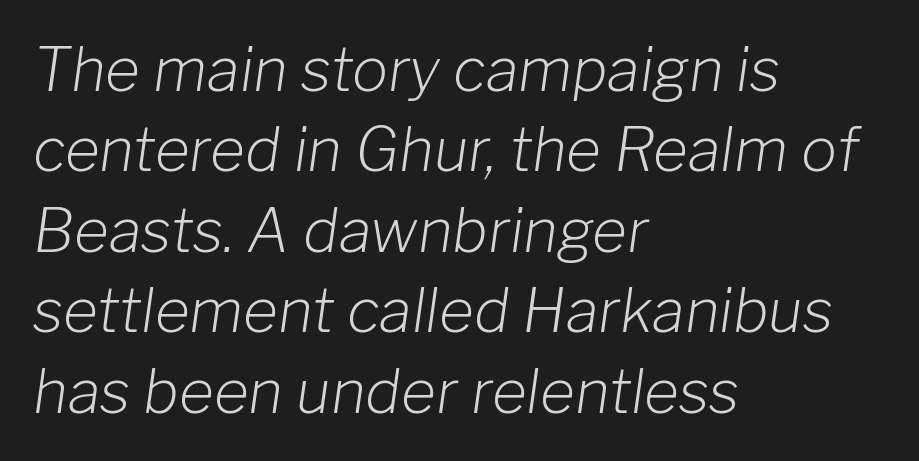
The image shows 60 px light type, italic (leaning right); set left-aligned, normal line spacing (1.34x), normal letter spacing, not underlined; low stroke contrast and a medium x-height.
